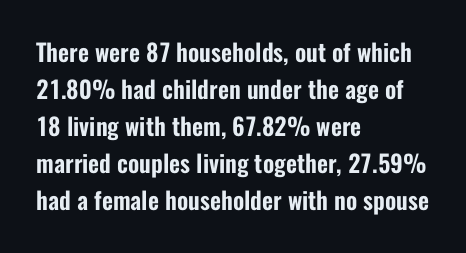
The image shows 24 px text type, upright; set left-aligned, normal line spacing (1.54x), normal letter spacing, not underlined.
